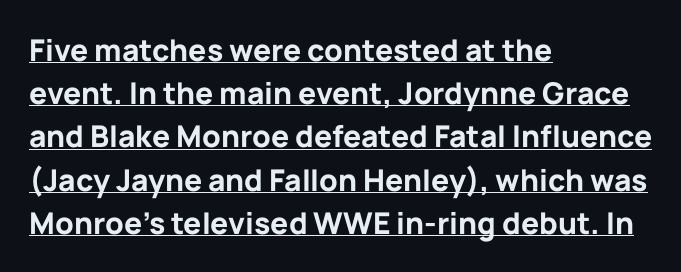
Looks like regular typesetting: each glyph gets only the width it needs. The ragged edge is on the right, which tells us the setting is flush left. Set as a true bold cut, around the 700 mark. Is there any slant? The stems are plumb. The type is set solid horizontally, with unmodified tracking. The block of text has a typical density, with ordinary space between rows.
